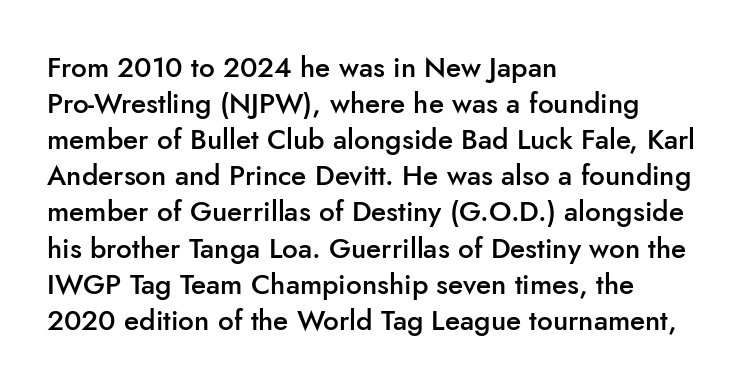
Letter spacing: default. Slightly chunky letters — semibold, I'd say, not full bold. Students, observe: this is what conventionally led text looks like. Grotesque or geometric, the face here clearly has no serifs.
